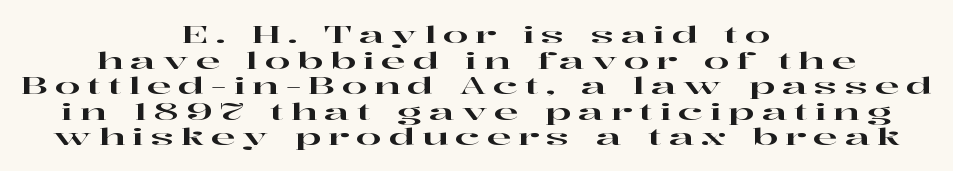
The image shows 23 px text type, upright; set centered, tight line spacing (1.11x), unusually wide letter spacing (+0.3 em), not underlined.
